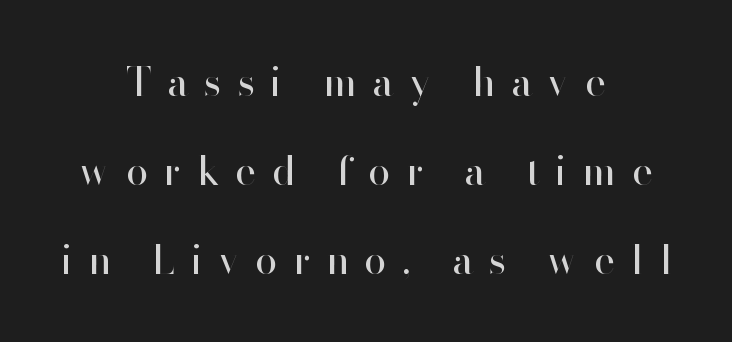
{"serif": "no", "italic": "no", "bold": "no", "weight": "regular", "width": "normal", "stroke_contrast": "high", "x_height": "small", "monospaced": "no", "underline": "no", "align": "center", "line_spacing": "loose", "line_spacing_ratio": 2.23, "letter_spacing": "wide", "letter_spacing_em": 0.39, "glyph_px": 40}
